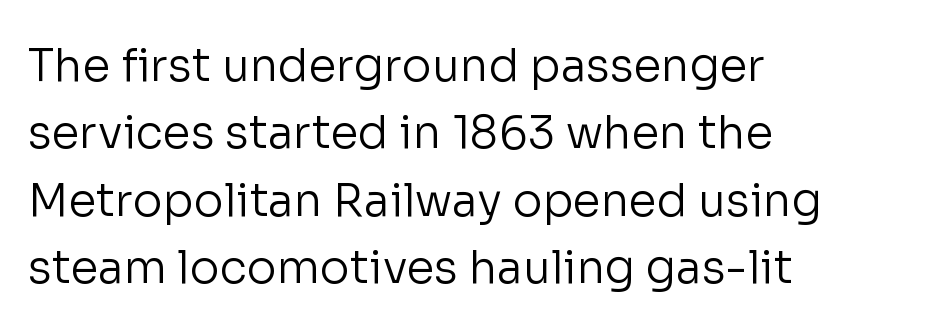
Descenders hang freely into open space. Caption: standard tracking, unaltered. Rows of type keep a routine distance in the vertical direction. Here the designer chose a conventional face with non-uniform glyph widths. This sample uses an upright cut, with every glyph sitting square on the baseline. Serif or sans? Sans — the stroke terminals are bare.
